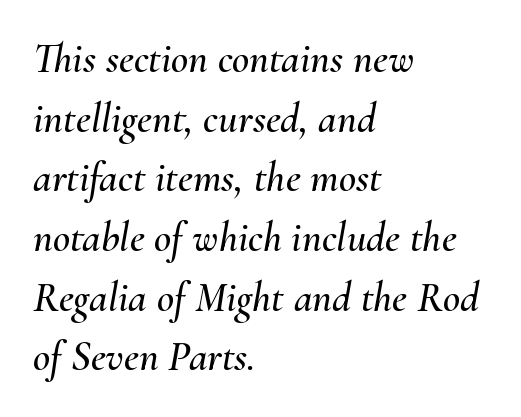
{"italic": "yes", "lean": "right", "slant_degrees": 10, "width": "normal", "stroke_contrast": "medium", "x_height": "small", "monospaced": "no", "underline": "no", "align": "left", "line_spacing": "normal", "line_spacing_ratio": 1.42, "letter_spacing": "normal", "letter_spacing_em": 0.0, "glyph_px": 42}
